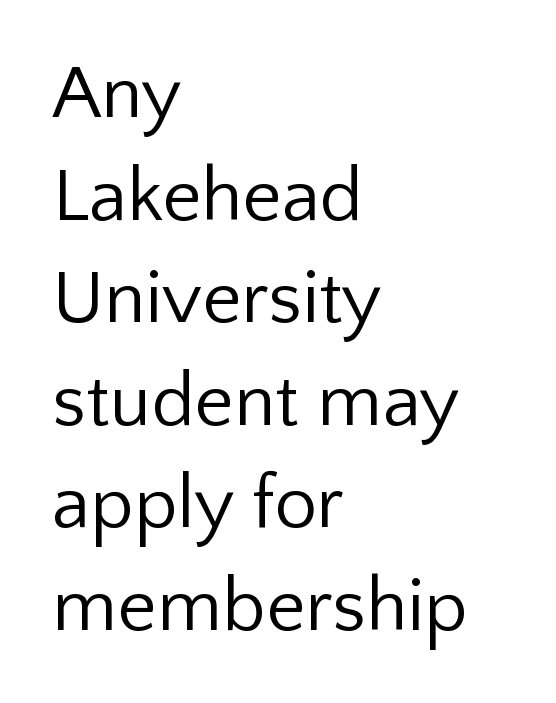
{"serif": "no", "italic": "no", "bold": "no", "weight": "regular", "width": "normal", "stroke_contrast": "low", "x_height": "medium", "monospaced": "no", "underline": "no", "align": "left", "line_spacing": "normal", "line_spacing_ratio": 1.35, "letter_spacing": "normal", "letter_spacing_em": 0.0, "glyph_px": 76}
